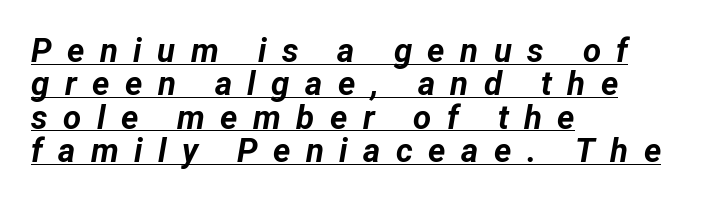
Q: Is the text bold? A: Yes.
Q: Is the text italic (slanted)? A: Yes, it leans right by about 12 degrees.
Q: Is the text underlined? A: Yes.
Q: How is the paragraph aligned? A: Left-aligned.
Q: Is the spacing between letters normal or unusually wide? A: Unusually wide.
Q: Is the spacing between lines tight, normal or loose? A: Tight.
Q: Width (condensed, normal, or wide)? A: Normal.
Q: Stroke contrast? A: Low.
Q: x-height? A: Medium.
Q: Monospaced? A: No.
